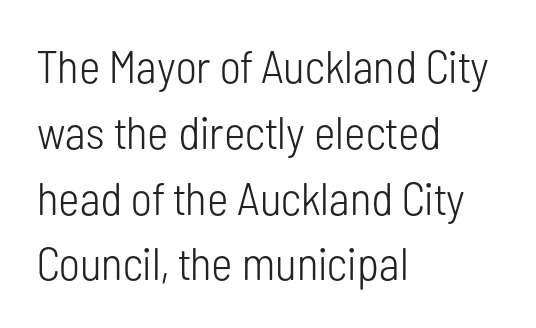
The image shows 46 px light, condensed sans-serif type, upright; set left-aligned, normal line spacing (1.43x), normal letter spacing, not underlined; low stroke contrast and a medium x-height.
